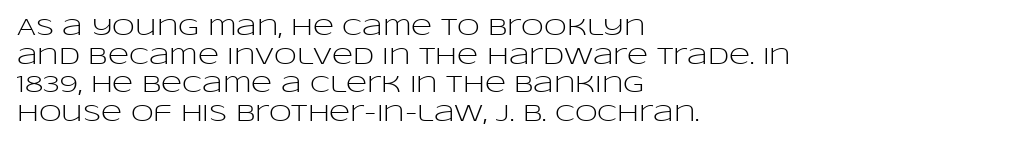
Q: Is the text bold? A: No.
Q: Is the text italic (slanted)? A: No, it is upright.
Q: Is the text underlined? A: No.
Q: How is the paragraph aligned? A: Left-aligned.
Q: Is the spacing between letters normal or unusually wide? A: Normal.
Q: Is the spacing between lines tight, normal or loose? A: Normal.
